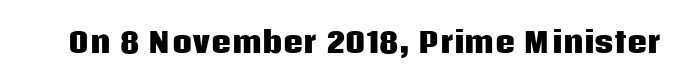
This is heavy type, rendered in bold. The font family rendered here belongs to the sans-serif group. Proportional: the letters do not fall into vertical columns. Inter-character spacing is left at the font's built-in metrics. Each row of text sits above clean, open space.
